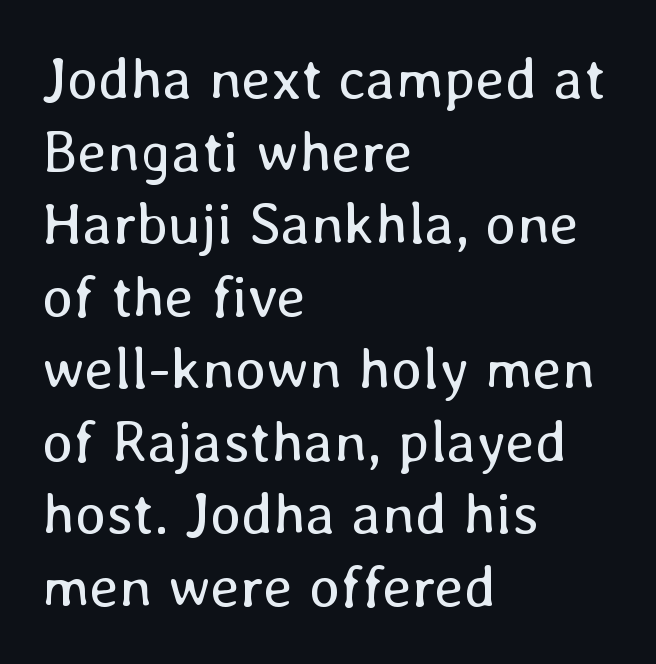
{"italic": "no", "bold": "no", "weight": "regular", "width": "normal", "stroke_contrast": "low", "x_height": "medium", "monospaced": "no", "underline": "no", "align": "left", "line_spacing_ratio": 1.23, "letter_spacing": "normal", "letter_spacing_em": 0.0, "glyph_px": 59}
